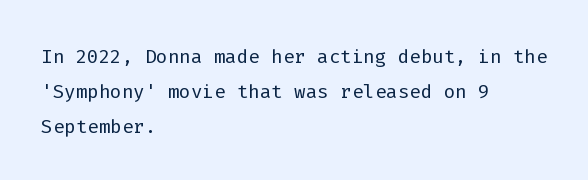
The image shows 27 px text type, upright; set left-aligned, normal line spacing (1.29x), normal letter spacing, not underlined.
